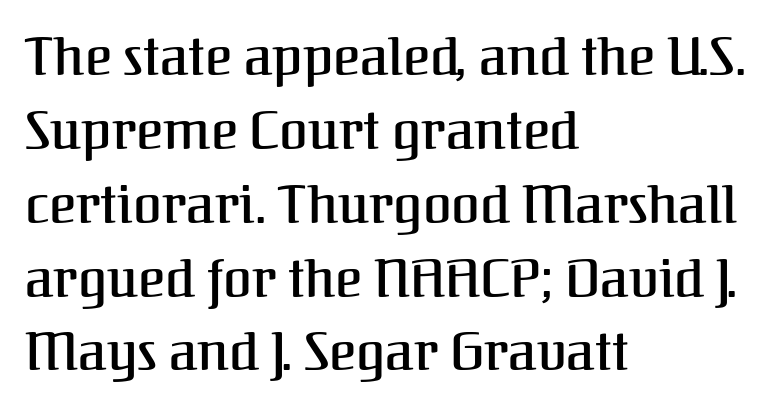
Does the lettering tilt? It doesn't — this is upright. The designer went with a serif here, giving each stem small feet. The passage shown is not underscored anywhere. The lines are quadded left. The letters advance in unequal steps, a hallmark of proportional type.
